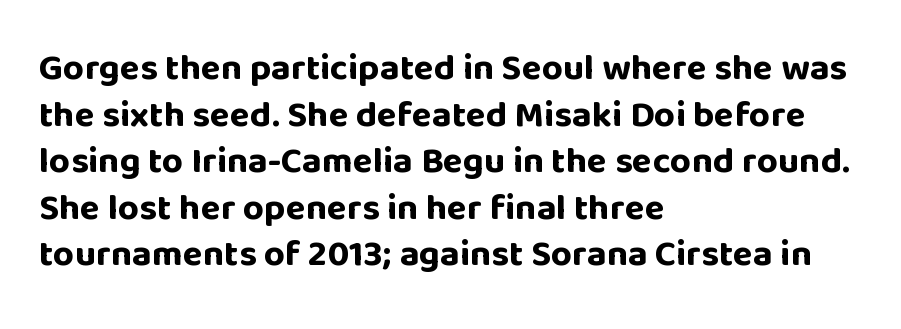
The image shows 37 px bold sans-serif type, upright; set left-aligned, normal line spacing (1.26x), normal letter spacing, not underlined; low stroke contrast and a large x-height.
